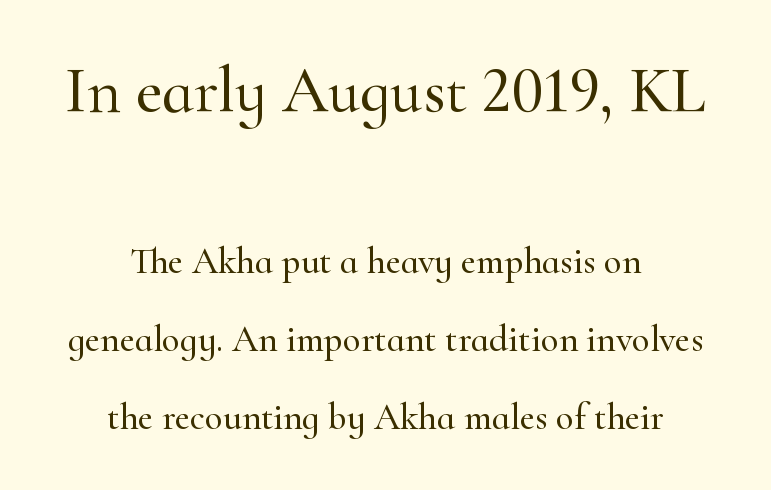
The image shows 65 px serif type, upright; set centered, loose line spacing (2.1x), normal letter spacing, not underlined; the first (top) block is 1.76x larger; high stroke contrast and a small x-height.
